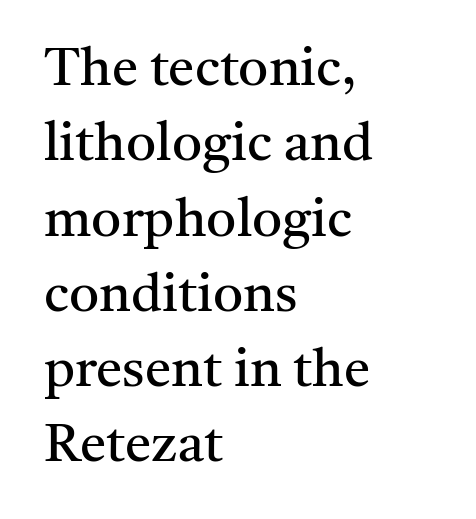
No letter is thick-stroked: the sample isn't bold. No italicization has been applied; the sample stays upright. The designer left line spacing at the default. Here the glyphs are tracked normally, forming tight word shapes. Anything drawn beneath the words? Only blank space. Casual observation: everything's shoved over to the left.
